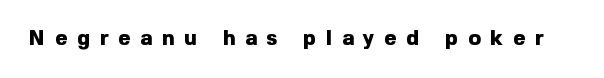
The image shows 21 px bold type, upright; set unusually wide letter spacing (+0.47 em), not underlined.
